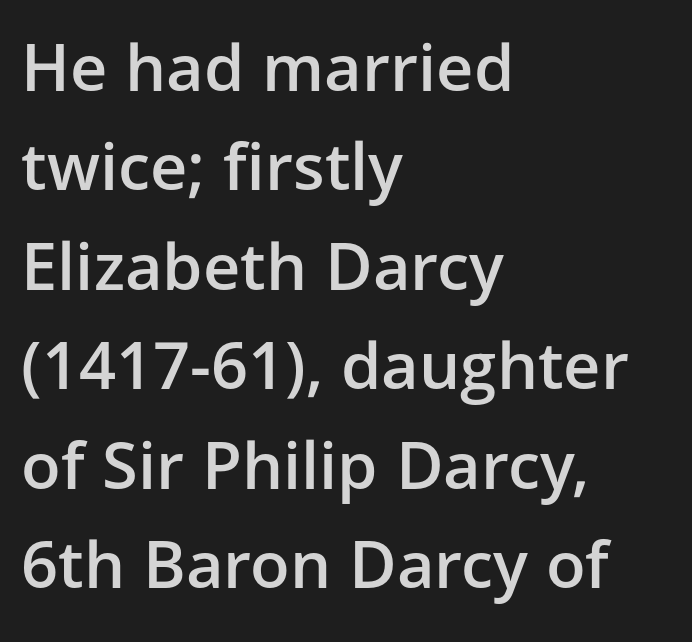
Q: Is the text bold? A: Semi-bold.
Q: Is the text italic (slanted)? A: No, it is upright.
Q: Is the typeface a serif or a sans-serif typeface? A: Sans-serif.
Q: Is the text underlined? A: No.
Q: How is the paragraph aligned? A: Left-aligned.
Q: Is the spacing between letters normal or unusually wide? A: Normal.
Q: Is the spacing between lines tight, normal or loose? A: Normal.
Q: Width (condensed, normal, or wide)? A: Normal.
Q: Stroke contrast? A: Low.
Q: x-height? A: Medium.
Q: Monospaced? A: No.
